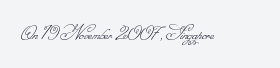
{"bold": "no", "underline": "no", "letter_spacing": "normal", "letter_spacing_em": 0.0, "glyph_px": 21}
